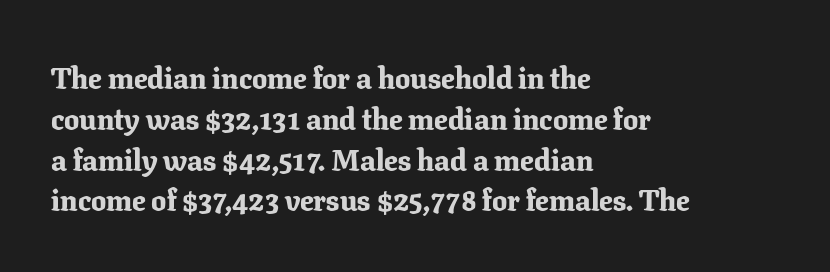
Q: Is the text bold? A: Yes.
Q: Is the text italic (slanted)? A: No, it is upright.
Q: Is the typeface a serif or a sans-serif typeface? A: Serif.
Q: Is the text underlined? A: No.
Q: How is the paragraph aligned? A: Left-aligned.
Q: Is the spacing between letters normal or unusually wide? A: Normal.
Q: Is the spacing between lines tight, normal or loose? A: Normal.
Q: Width (condensed, normal, or wide)? A: Normal.
Q: Stroke contrast? A: Low.
Q: x-height? A: Medium.
Q: Monospaced? A: No.
